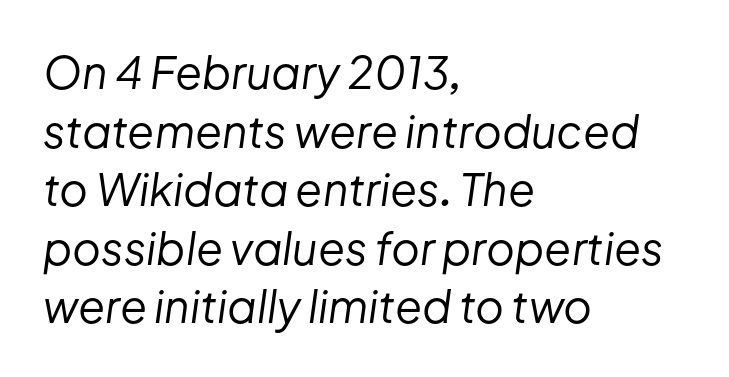
Q: Is the text bold? A: No.
Q: Is the text italic (slanted)? A: Yes, it leans right by about 8 degrees.
Q: Is the text underlined? A: No.
Q: How is the paragraph aligned? A: Left-aligned.
Q: Is the spacing between letters normal or unusually wide? A: Normal.
Q: Is the spacing between lines tight, normal or loose? A: Normal.
Q: Width (condensed, normal, or wide)? A: Normal.
Q: Stroke contrast? A: Low.
Q: x-height? A: Medium.
Q: Monospaced? A: No.
